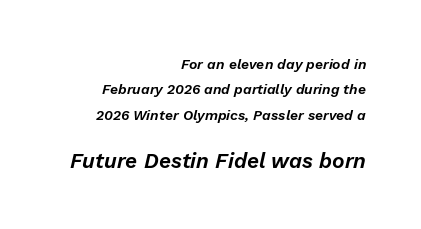
Q: Is the text italic (slanted)? A: Yes, it leans right by about 13 degrees.
Q: Is the text underlined? A: No.
Q: How is the paragraph aligned? A: Right-aligned.
Q: Is the spacing between letters normal or unusually wide? A: Normal.
Q: Which block of text is set in a larger size, the first (top) or the second (bottom)? A: The second (bottom) one.
